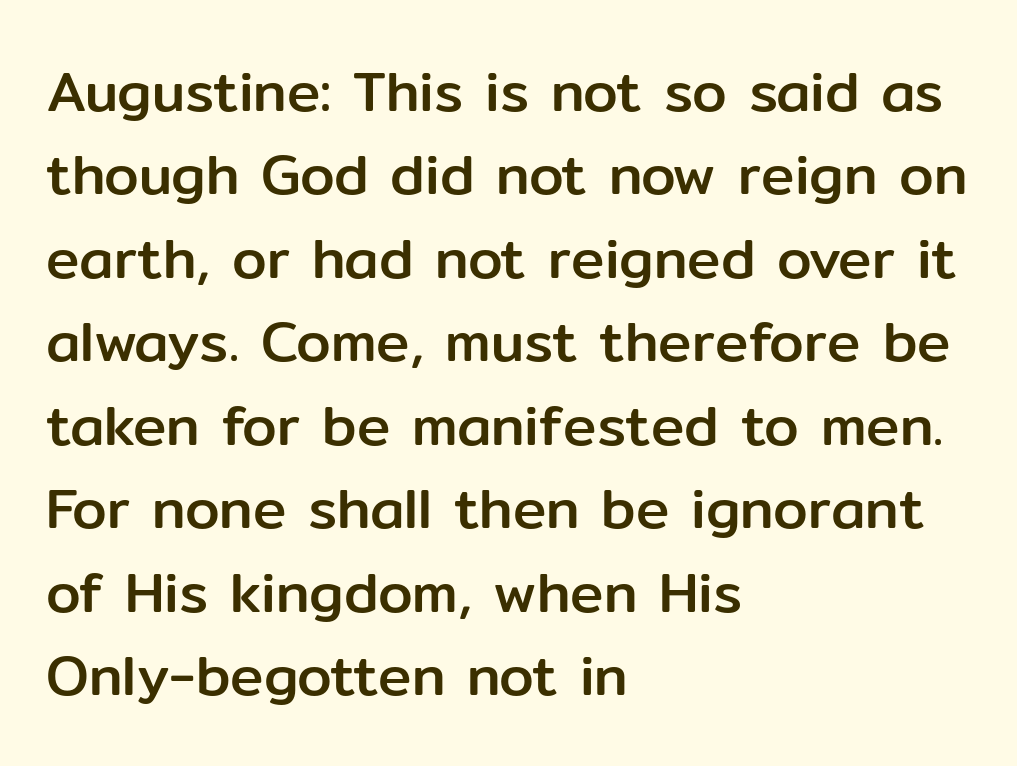
The image shows 56 px sans-serif type, upright; set left-aligned, normal line spacing (1.49x), normal letter spacing, not underlined; low stroke contrast and a medium x-height.
